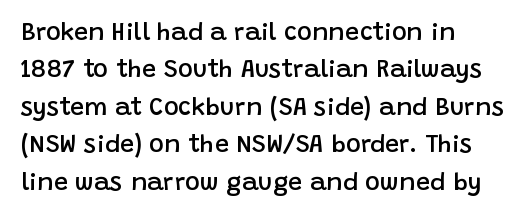
The image shows 25 px text type, upright; set left-aligned, normal line spacing (1.5x), normal letter spacing, not underlined.
